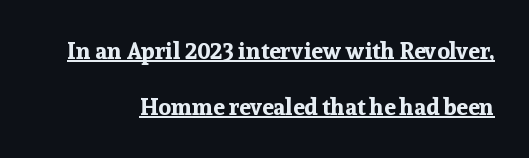
The image shows 23 px bold type, upright; set loose line spacing (2.44x), normal letter spacing, underlined.
